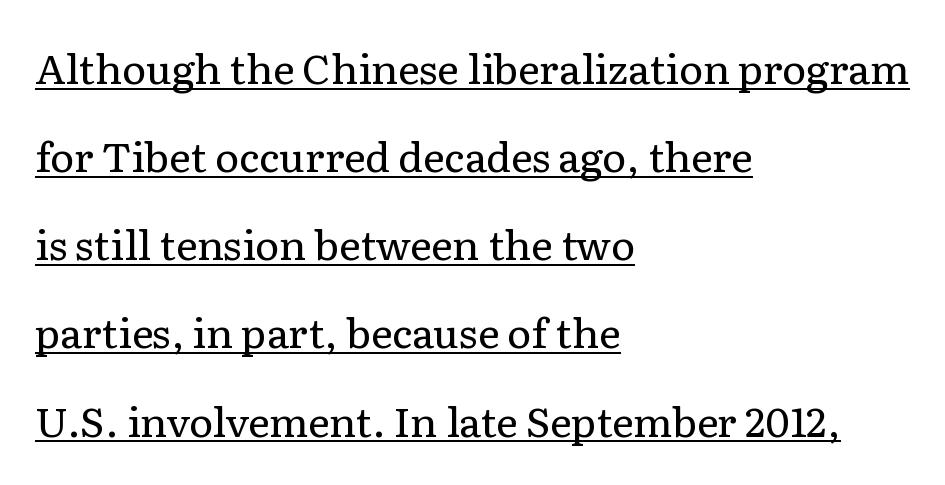
A continuous stroke trails under the words, as in a hyperlink. Typeset ragged right — the left edge is the straight one. These lines are rendered in a variable-pitch font. Quick note: not italic, upright. Short note: letters normally spaced.
